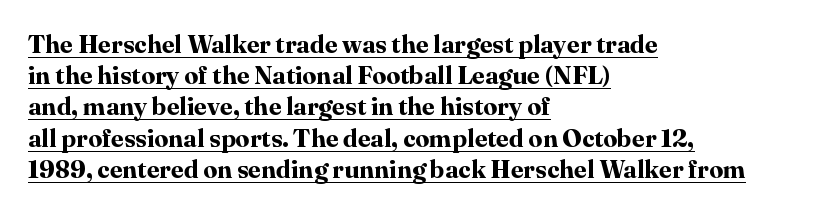
Q: Is the text bold? A: Yes.
Q: Is the text italic (slanted)? A: No, it is upright.
Q: Is the text underlined? A: Yes.
Q: How is the paragraph aligned? A: Left-aligned.
Q: Is the spacing between letters normal or unusually wide? A: Normal.
Q: Is the spacing between lines tight, normal or loose? A: Normal.
